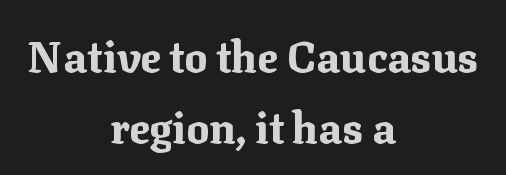
{"serif": "yes", "italic": "no", "bold": "yes", "weight": "bold", "width": "normal", "stroke_contrast": "medium", "x_height": "medium", "monospaced": "no", "underline": "no", "align": "center", "line_spacing": "normal", "line_spacing_ratio": 1.65, "letter_spacing": "normal", "letter_spacing_em": 0.0, "glyph_px": 43}
